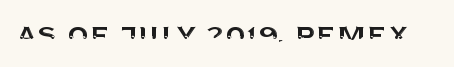
Glance below the letters and you will spot only blank space. The letters advance in unequal steps, a hallmark of proportional type. Check where the strokes stop: nothing finishes them off — pure sans. Notice how the stems are strictly vertical — no italics here.
